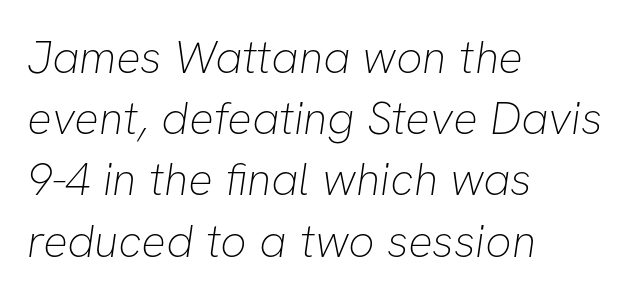
{"serif": "no", "bold": "no", "weight": "thin", "width": "normal", "stroke_contrast": "low", "x_height": "medium", "monospaced": "no", "underline": "no", "align": "left", "line_spacing": "normal", "line_spacing_ratio": 1.33, "letter_spacing": "normal", "letter_spacing_em": 0.0, "glyph_px": 46}
